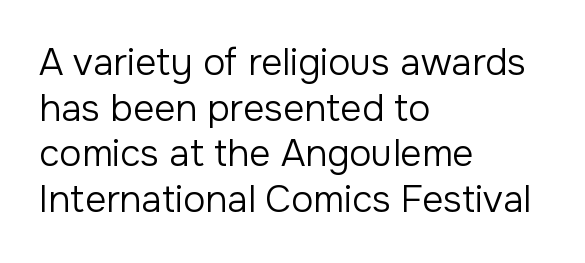
Q: Is the text bold? A: No.
Q: Is the text italic (slanted)? A: No, it is upright.
Q: Is the typeface a serif or a sans-serif typeface? A: Sans-serif.
Q: Is the text underlined? A: No.
Q: How is the paragraph aligned? A: Left-aligned.
Q: Is the spacing between letters normal or unusually wide? A: Normal.
Q: Width (condensed, normal, or wide)? A: Normal.
Q: Stroke contrast? A: Low.
Q: x-height? A: Medium.
Q: Monospaced? A: No.
